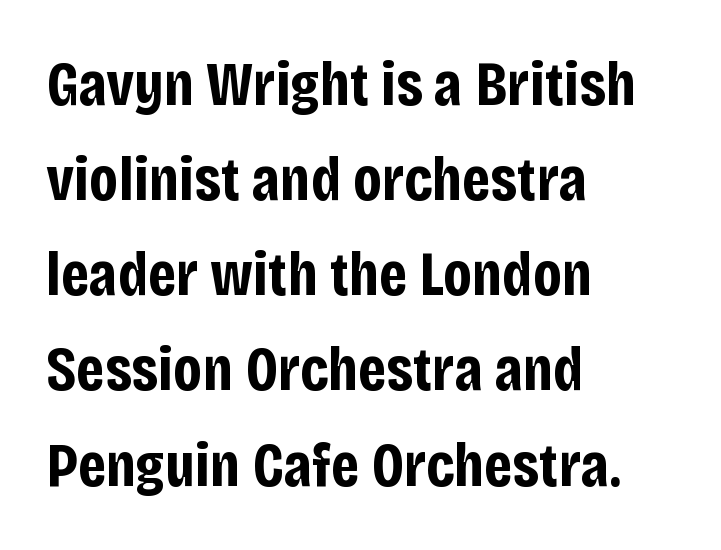
Each letter keeps its own natural width here, so spacing adapts to shape. A dark, heavy texture on the line: the type is bold. Short note: letters normally spaced. Short and long lines alike share a common starting point at left. Evenly set lines give the paragraph a standard silhouette.
